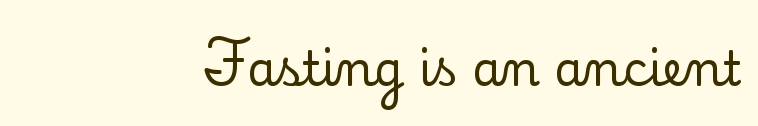
{"serif": "yes", "italic": "no", "width": "normal", "stroke_contrast": "low", "x_height": "small", "monospaced": "no", "underline": "no", "align": "right", "letter_spacing": "normal", "letter_spacing_em": 0.0, "glyph_px": 47}
